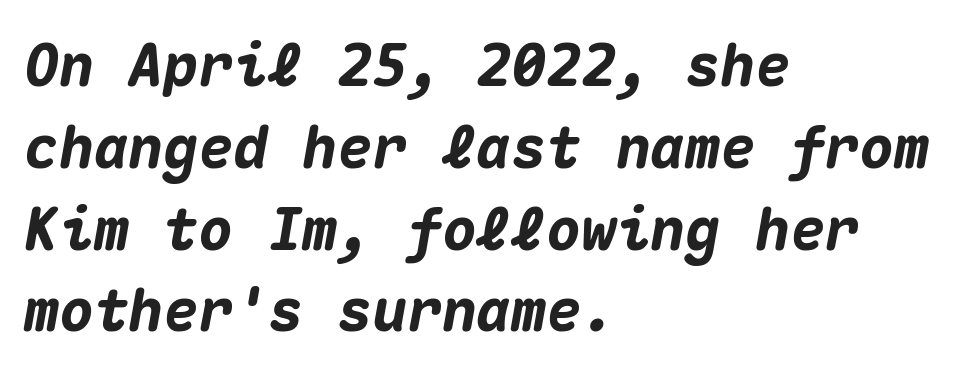
Q: Is the text bold? A: Yes.
Q: Is the text italic (slanted)? A: Yes, it leans right by about 10 degrees.
Q: Is the text underlined? A: No.
Q: How is the paragraph aligned? A: Left-aligned.
Q: Is the spacing between letters normal or unusually wide? A: Normal.
Q: Is the spacing between lines tight, normal or loose? A: Normal.
Q: Width (condensed, normal, or wide)? A: Normal.
Q: Stroke contrast? A: Medium.
Q: x-height? A: Medium.
Q: Monospaced? A: Yes.
